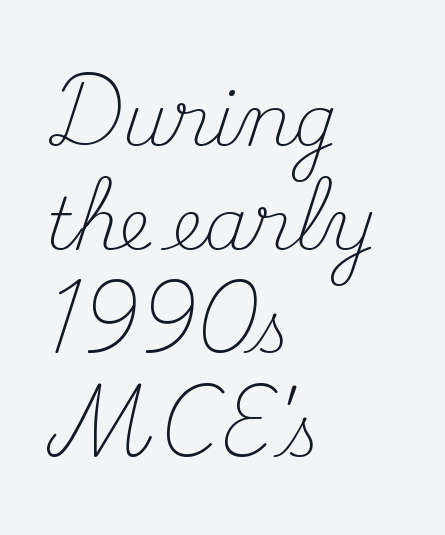
Q: Is the text bold? A: No.
Q: Is the text italic (slanted)? A: Yes.
Q: Is the typeface a serif or a sans-serif typeface? A: Serif.
Q: Is the text underlined? A: No.
Q: How is the paragraph aligned? A: Left-aligned.
Q: Is the spacing between letters normal or unusually wide? A: Normal.
Q: Is the spacing between lines tight, normal or loose? A: Normal.
Q: Width (condensed, normal, or wide)? A: Normal.
Q: Stroke contrast? A: Medium.
Q: x-height? A: Small.
Q: Monospaced? A: No.
